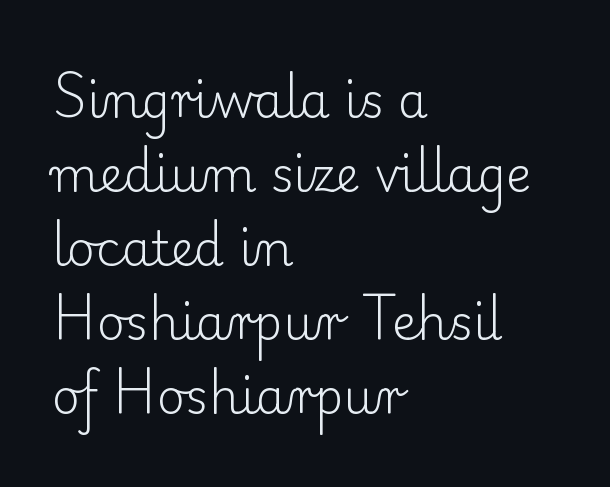
Each letter keeps its own natural width here, so spacing adapts to shape. The strokes are not fattened; the text isn't bold. The letters sit at their default tracking, neither squeezed nor spread. The space beneath each line is pristine and unruled.
